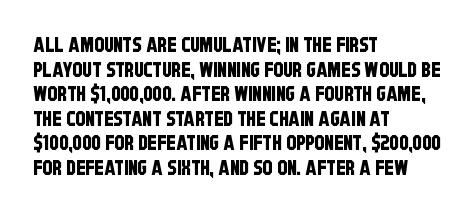
The specimen omits any rule beneath the text block's lines. The paragraph has a hard left edge and a soft right edge. The letters sit at their default tracking, neither squeezed nor spread.
